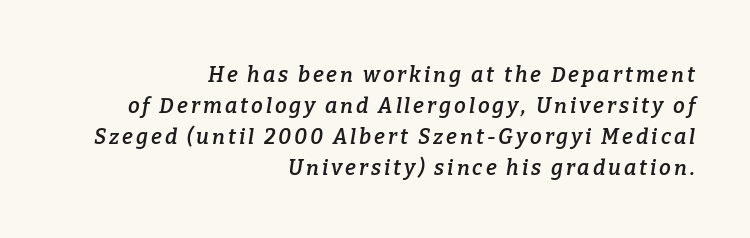
The image shows 21 px text type, italic (leaning right); set right-aligned, normal line spacing (1.47x), not underlined.
